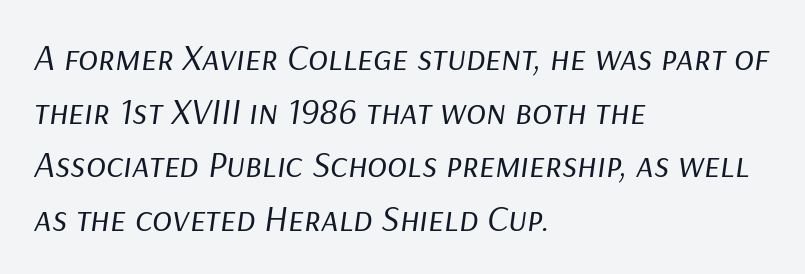
The typesetter chose a ragged-right arrangement here. Regular leading. An italicized treatment has been applied to the whole sample. You could not count columns in this text — the font is proportionally spaced. Underlining? Definitely not there. Is the letter spacing exaggerated? No — it looks like the ordinary default.
